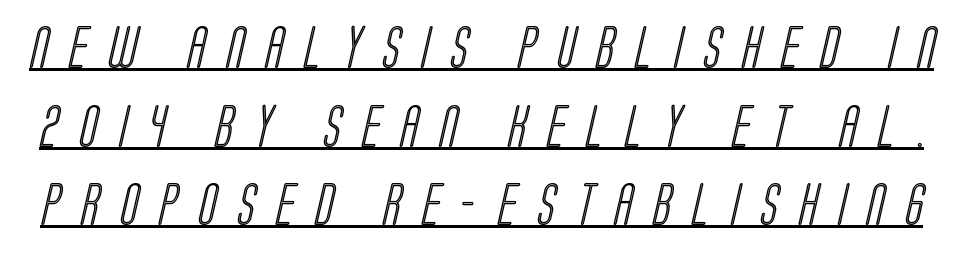
The image shows 42 px condensed type; set line spacing 1.87x, unusually wide letter spacing (+0.5 em), underlined; a large x-height.
